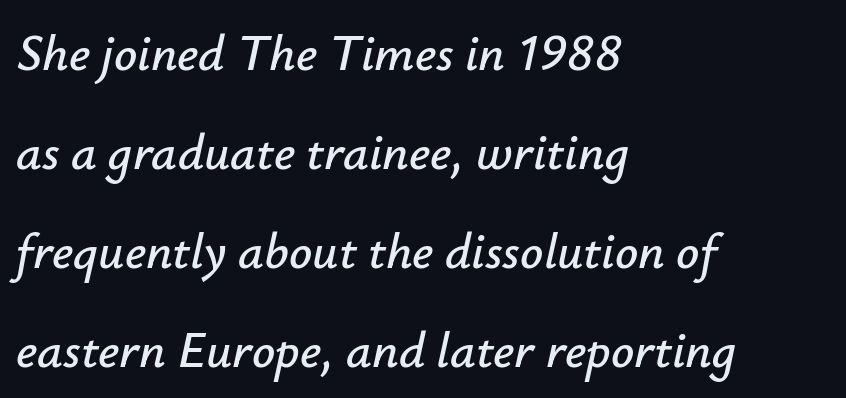
The image shows 51 px text type, italic (leaning right); set left-aligned, loose line spacing (1.94x), normal letter spacing, not underlined; low stroke contrast and a small x-height.
